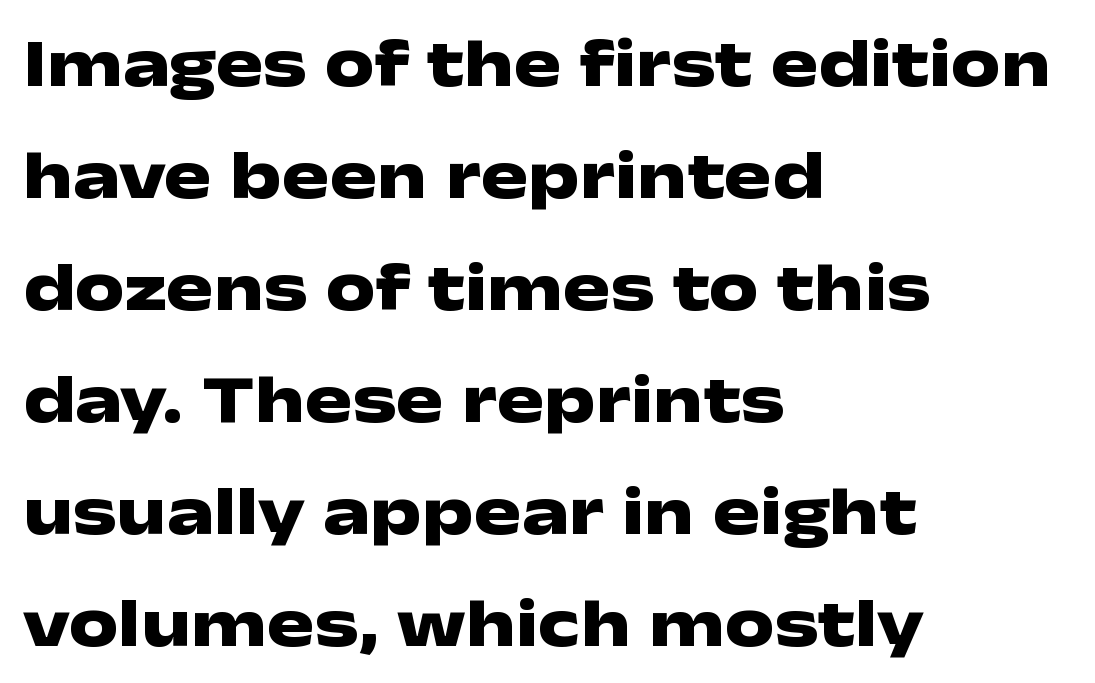
In terms of leading, this rendering sits right in the middle. The face used here is proportionally spaced, like ordinary book or web type. No italicization has been applied; the sample stays upright. The glyphs have the mass of a bold cut. The tracking reads as untouched default to a designer's eye.
